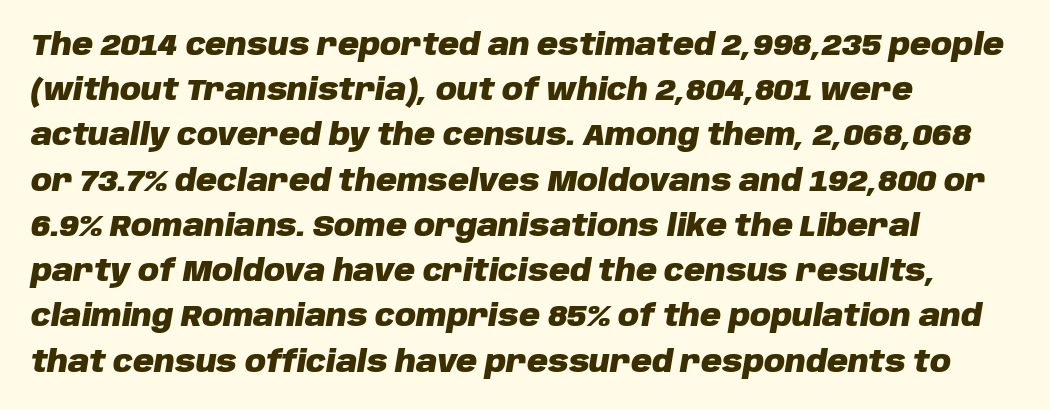
The line-height multiplier appears to be the usual default. Character widths vary here, with narrow letters taking less room than wide ones. Each row of text sits above clean, open space. The sample has been set heavy, in full bold. Italic? Definitely — the glyphs are oblique.
